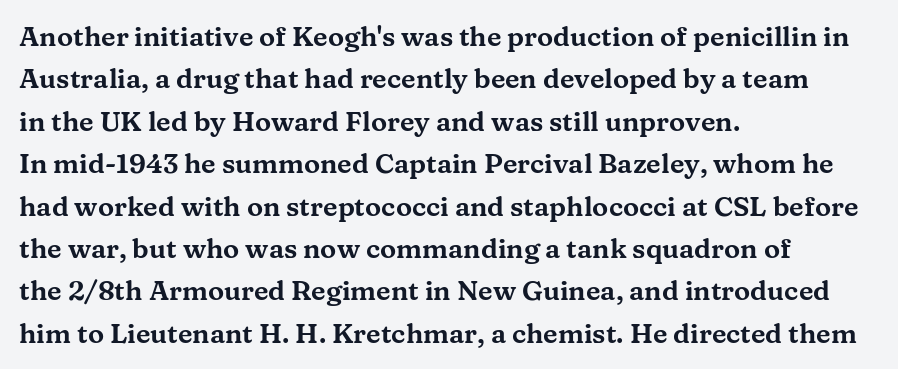
Successive baselines arrive at the customary interval. Tall strokes in this sample are plumb rather than angled. Where is the straight margin? On the left. Lines of text with bare space underneath. Each word holds together tightly as a unit, with standard inter-letter gaps.
